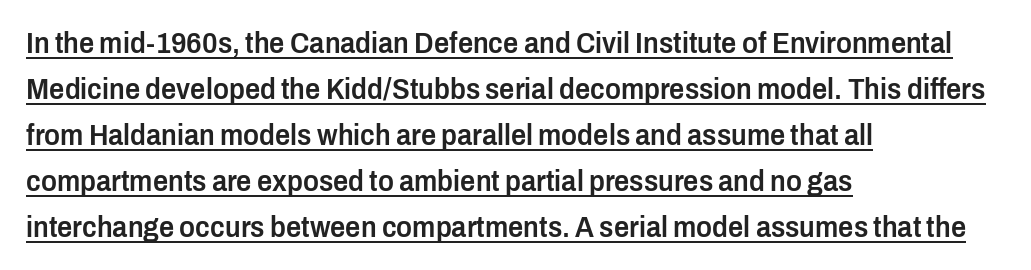
In terms of posture, this sample is upright. The face used here appears with an underline applied. Casual observation: everything's shoved over to the left. The rendering uses a moderate line-height, typical for paragraphs. Note the varied advance widths — an 'i' is clearly narrower than an 'm'.
